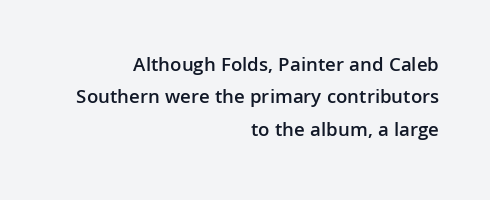
{"italic": "no", "bold": "semi", "underline": "no", "align": "right", "line_spacing": "normal", "line_spacing_ratio": 1.62, "letter_spacing": "normal", "letter_spacing_em": 0.0, "glyph_px": 20}
